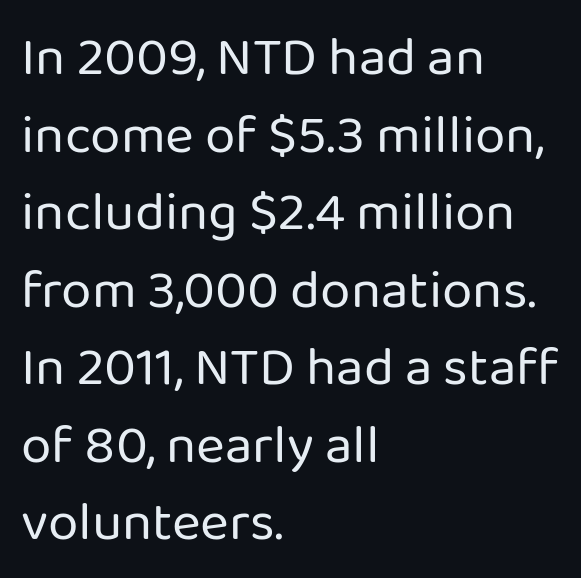
The strokes are not fattened; the text isn't bold. All the whitespace from short lines collects on the right. Each letter keeps its own natural width here, so spacing adapts to shape. Successive baselines arrive at the customary interval.
